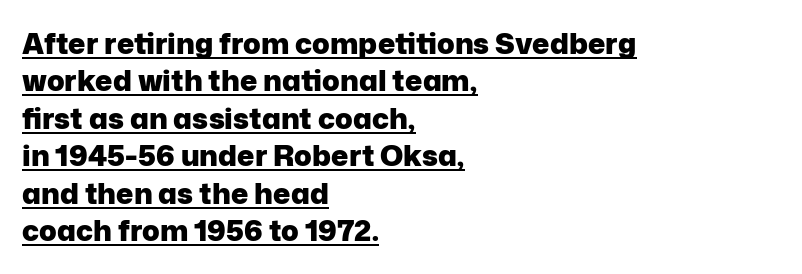
Q: Is the text bold? A: Yes.
Q: Is the text italic (slanted)? A: No, it is upright.
Q: Is the typeface a serif or a sans-serif typeface? A: Sans-serif.
Q: Is the text underlined? A: Yes.
Q: How is the paragraph aligned? A: Left-aligned.
Q: Is the spacing between letters normal or unusually wide? A: Normal.
Q: Is the spacing between lines tight, normal or loose? A: Normal.
Q: Width (condensed, normal, or wide)? A: Normal.
Q: Stroke contrast? A: Low.
Q: x-height? A: Medium.
Q: Monospaced? A: No.
